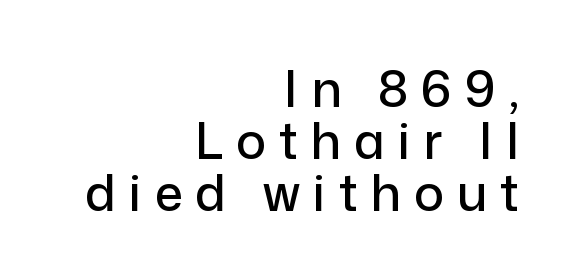
{"serif": "no", "italic": "no", "width": "normal", "stroke_contrast": "low", "x_height": "medium", "monospaced": "no", "underline": "no", "align": "right", "line_spacing": "tight", "line_spacing_ratio": 1.04, "letter_spacing": "wide", "letter_spacing_em": 0.26, "glyph_px": 50}
